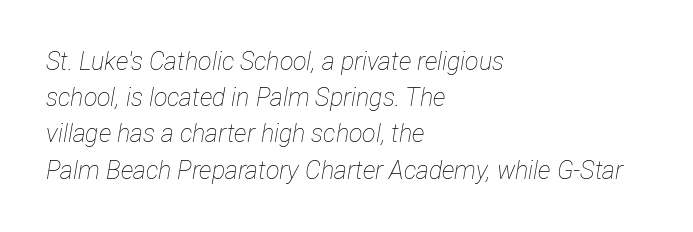
Letter spacing: default. This reads as an unemphasized weight, regular at the heaviest. Underlining? Definitely not there. You can tell it's italic because the verticals aren't actually vertical. The rendering anchors every line to the left-hand side.
